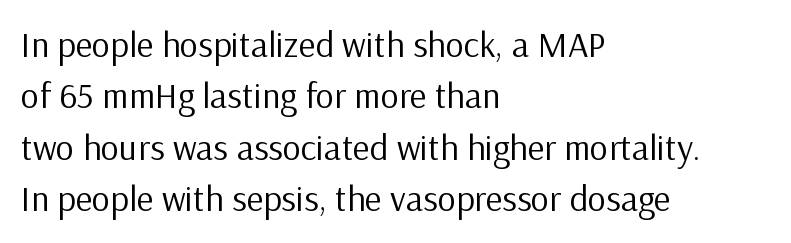
Q: Is the text bold? A: No.
Q: Is the text italic (slanted)? A: No, it is upright.
Q: Is the typeface a serif or a sans-serif typeface? A: Sans-serif.
Q: Is the text underlined? A: No.
Q: How is the paragraph aligned? A: Left-aligned.
Q: Is the spacing between letters normal or unusually wide? A: Normal.
Q: Is the spacing between lines tight, normal or loose? A: Normal.
Q: Width (condensed, normal, or wide)? A: Normal.
Q: Stroke contrast? A: Low.
Q: x-height? A: Medium.
Q: Monospaced? A: No.
